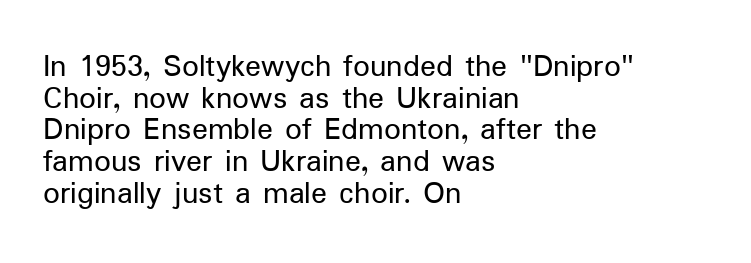
The image shows 33 px regular-weight sans-serif type, upright; set left-aligned, tight line spacing (0.96x), normal letter spacing, not underlined; low stroke contrast and a medium x-height.
